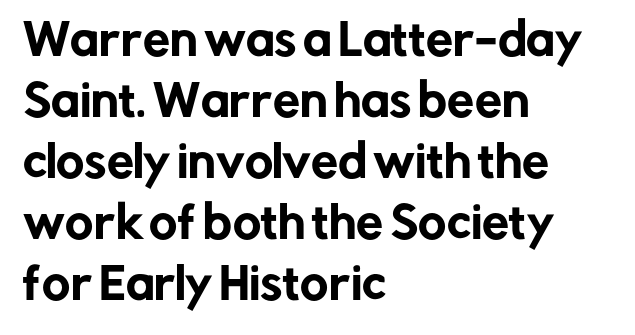
{"serif": "no", "italic": "no", "width": "normal", "stroke_contrast": "low", "x_height": "medium", "monospaced": "no", "underline": "no", "align": "left", "line_spacing": "normal", "line_spacing_ratio": 1.42, "letter_spacing": "normal", "letter_spacing_em": 0.0, "glyph_px": 43}
